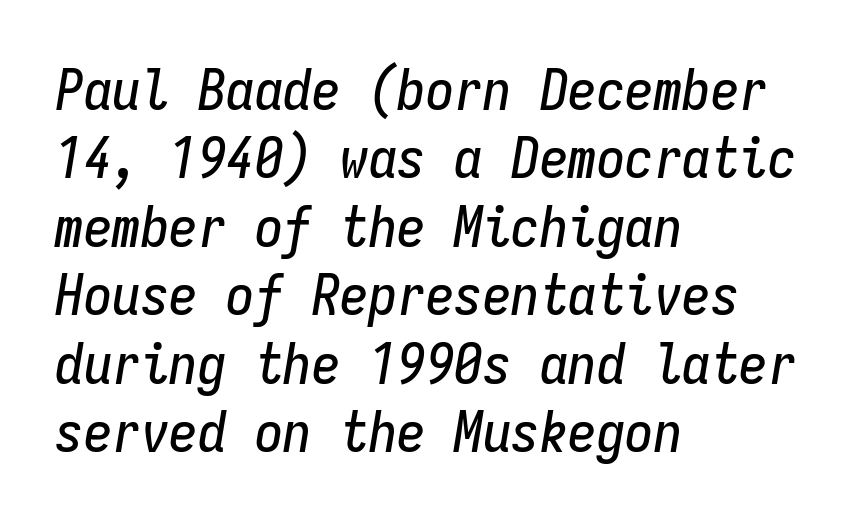
The image shows 57 px condensed type, italic (leaning right), monospaced; set left-aligned, line spacing 1.2x, normal letter spacing, not underlined; low stroke contrast and a medium x-height.
